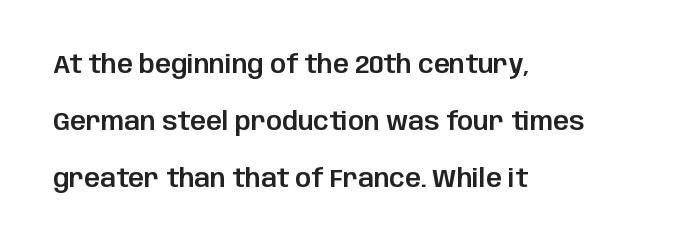
A bare baseline throughout the passage. Leftover space on each line is placed entirely after the last word. Honestly, the letter spacing is just normal — you wouldn't notice it. A roman cut, with each character standing at attention.
